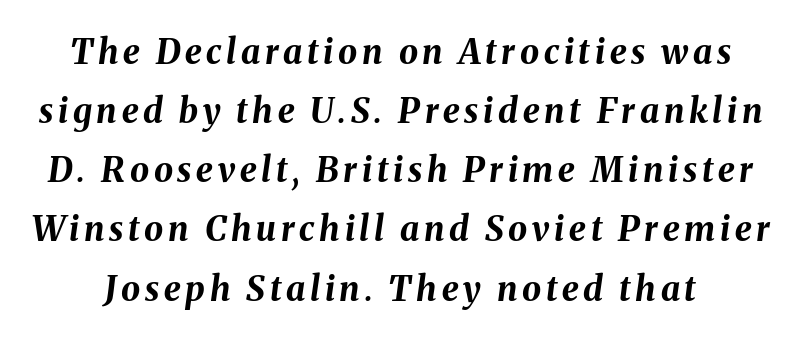
{"italic": "yes", "lean": "right", "slant_degrees": 8, "bold": "yes", "weight": "bold", "width": "normal", "stroke_contrast": "medium", "x_height": "medium", "monospaced": "no", "underline": "no", "line_spacing_ratio": 1.74, "glyph_px": 34}
